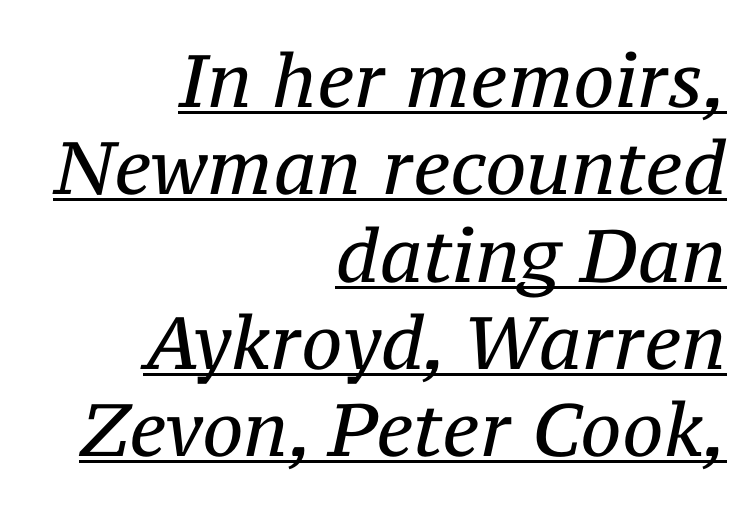
{"serif": "yes", "italic": "yes", "lean": "right", "slant_degrees": 12, "bold": "no", "weight": "regular", "width": "normal", "stroke_contrast": "medium", "x_height": "medium", "monospaced": "no", "underline": "yes", "align": "right", "line_spacing_ratio": 1.18, "letter_spacing": "normal", "letter_spacing_em": 0.0, "glyph_px": 74}
